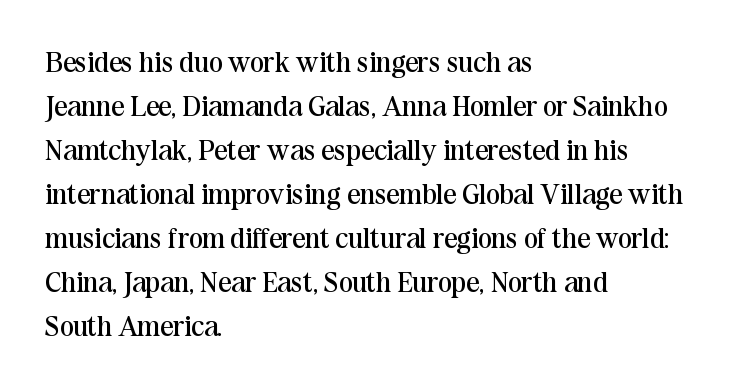
Q: Is the text bold? A: No.
Q: Is the text italic (slanted)? A: No, it is upright.
Q: Is the typeface a serif or a sans-serif typeface? A: Serif.
Q: Is the text underlined? A: No.
Q: How is the paragraph aligned? A: Left-aligned.
Q: Is the spacing between letters normal or unusually wide? A: Normal.
Q: Is the spacing between lines tight, normal or loose? A: Normal.
Q: Width (condensed, normal, or wide)? A: Normal.
Q: Stroke contrast? A: Medium.
Q: x-height? A: Medium.
Q: Monospaced? A: No.
